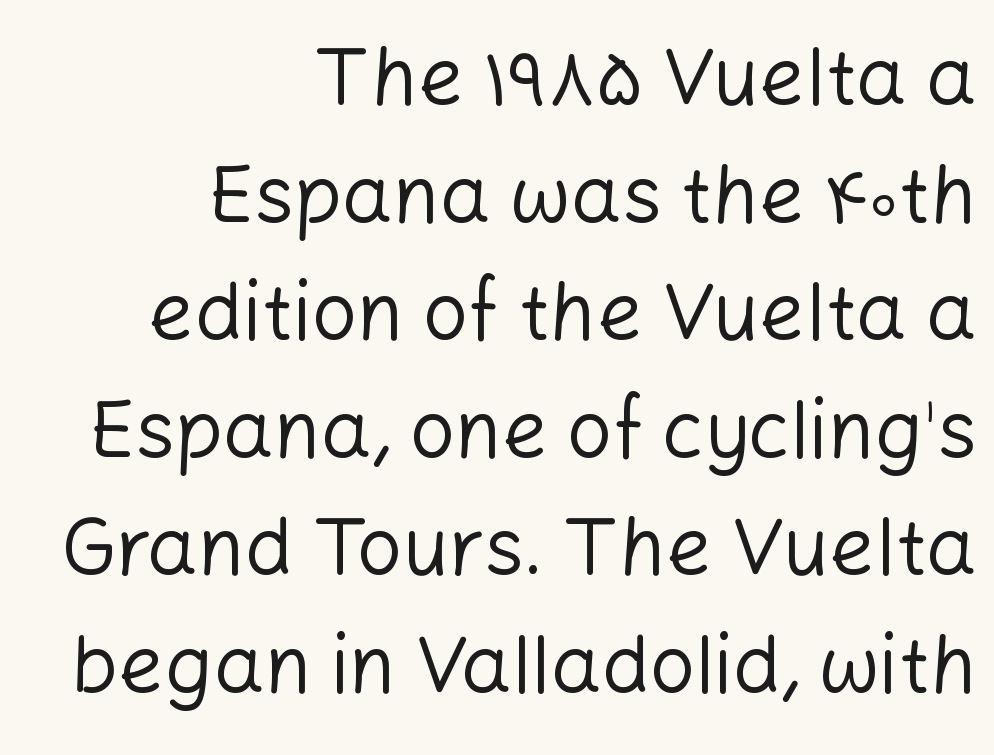
{"serif": "no", "italic": "no", "bold": "no", "weight": "regular", "width": "normal", "stroke_contrast": "low", "x_height": "medium", "monospaced": "no", "underline": "no", "align": "right", "line_spacing": "normal", "line_spacing_ratio": 1.47, "letter_spacing": "normal", "letter_spacing_em": 0.0, "glyph_px": 80}
